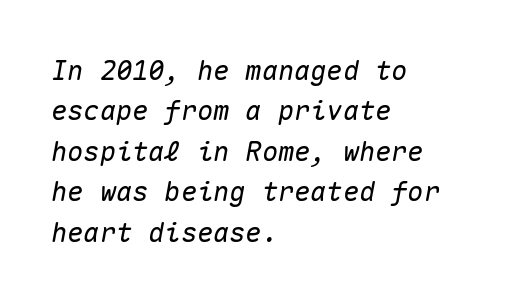
The image shows 27 px text type, italic (leaning right); set left-aligned, normal line spacing (1.5x), normal letter spacing, not underlined.
